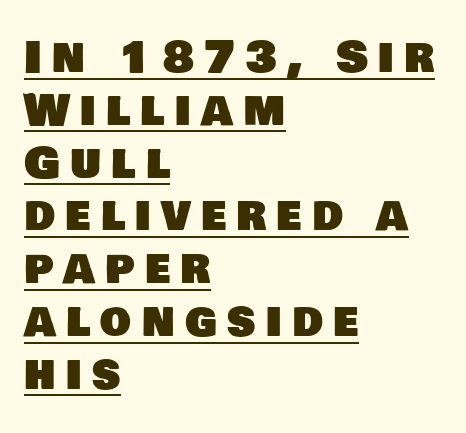
{"serif": "no", "width": "normal", "stroke_contrast": "low", "x_height": "large", "monospaced": "no", "underline": "yes", "align": "left", "line_spacing_ratio": 1.2, "letter_spacing": "wide", "letter_spacing_em": 0.23, "glyph_px": 44}
